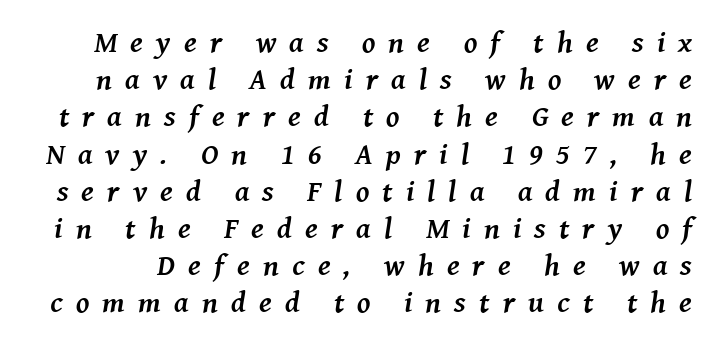
Q: Is the text bold? A: Yes.
Q: Is the text italic (slanted)? A: Yes, it leans right by about 8 degrees.
Q: Is the typeface a serif or a sans-serif typeface? A: Serif.
Q: Is the text underlined? A: No.
Q: Is the spacing between letters normal or unusually wide? A: Unusually wide.
Q: Width (condensed, normal, or wide)? A: Normal.
Q: Stroke contrast? A: Medium.
Q: x-height? A: Medium.
Q: Monospaced? A: No.
